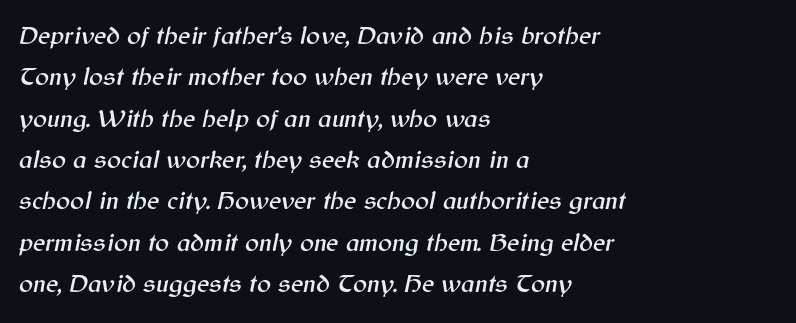
Q: Is the text italic (slanted)? A: Yes, it leans right by about 12 degrees.
Q: Is the text underlined? A: No.
Q: How is the paragraph aligned? A: Left-aligned.
Q: Is the spacing between letters normal or unusually wide? A: Normal.
Q: Is the spacing between lines tight, normal or loose? A: Normal.
